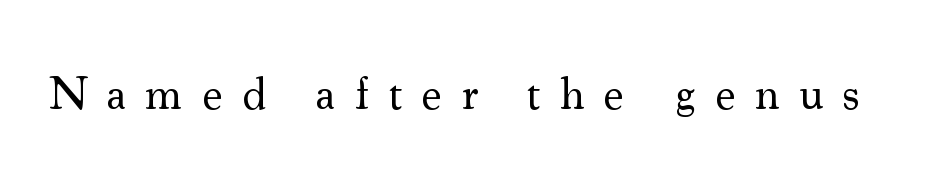
Posture: upright roman. No word sits above an underline. This rendering widens character spacing well past its baseline value. Letterform terminals end in serifs throughout the passage. Is this a fixed-width face? No — the glyphs have proportional, varying widths. Letters have the restrained weight of plain body copy at most.
